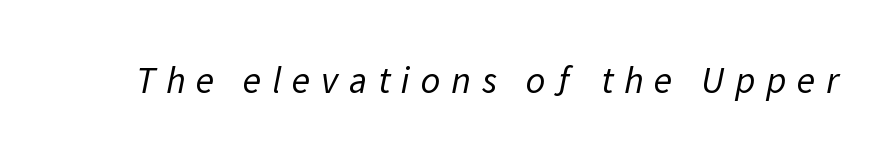
Words float on clear page, feet unadorned. Spacing between characters has been opened up far beyond the box default. Stroke thickness stays within the range of a standard reading face or lighter. I'd call this a sans setting — the letters go barefoot. The face used here is proportionally spaced, like ordinary book or web type.
